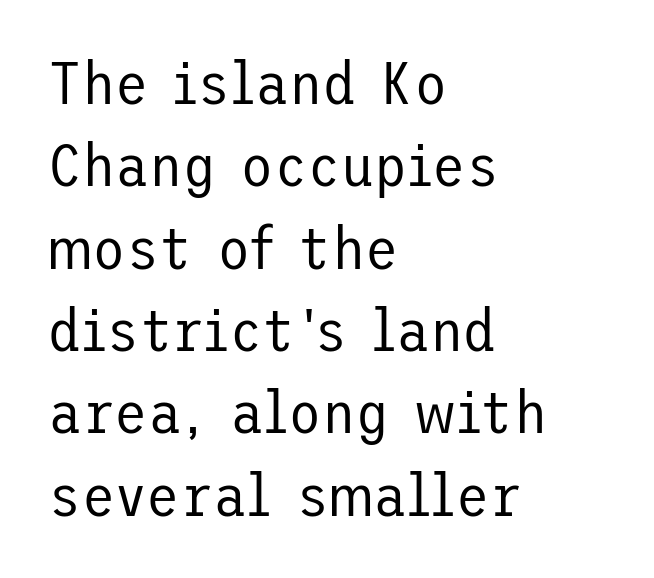
The image shows 61 px regular-weight sans-serif type, upright; set left-aligned, normal line spacing (1.35x), normal letter spacing, not underlined; low stroke contrast and a medium x-height.
